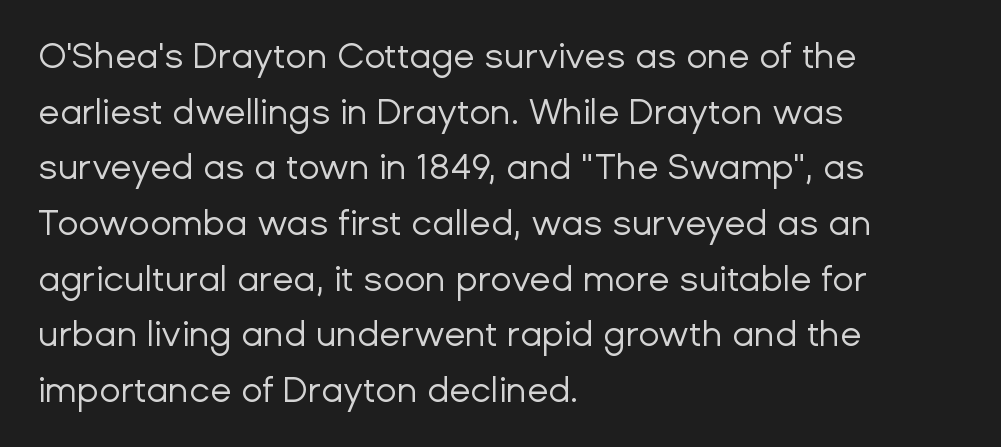
The image shows 35 px regular-weight sans-serif type, upright; set left-aligned, normal line spacing (1.59x), normal letter spacing, not underlined; low stroke contrast and a medium x-height.
